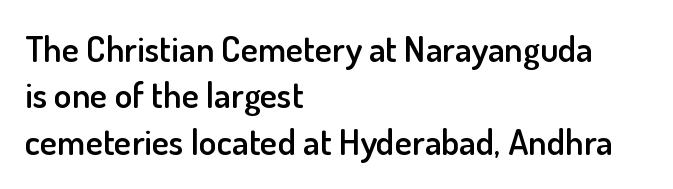
Q: Is the text bold? A: Semi-bold.
Q: Is the text italic (slanted)? A: No, it is upright.
Q: Is the typeface a serif or a sans-serif typeface? A: Sans-serif.
Q: Is the text underlined? A: No.
Q: How is the paragraph aligned? A: Left-aligned.
Q: Is the spacing between letters normal or unusually wide? A: Normal.
Q: Is the spacing between lines tight, normal or loose? A: Normal.
Q: Width (condensed, normal, or wide)? A: Normal.
Q: Stroke contrast? A: Low.
Q: x-height? A: Small.
Q: Monospaced? A: No.
